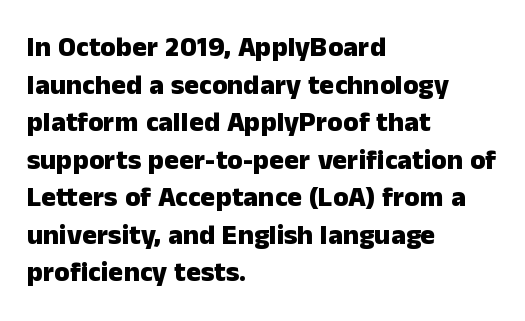
{"serif": "no", "italic": "no", "bold": "yes", "weight": "heavy", "width": "normal", "stroke_contrast": "low", "x_height": "medium", "monospaced": "no", "underline": "no", "align": "left", "line_spacing": "normal", "line_spacing_ratio": 1.34, "letter_spacing": "normal", "letter_spacing_em": 0.0, "glyph_px": 28}
